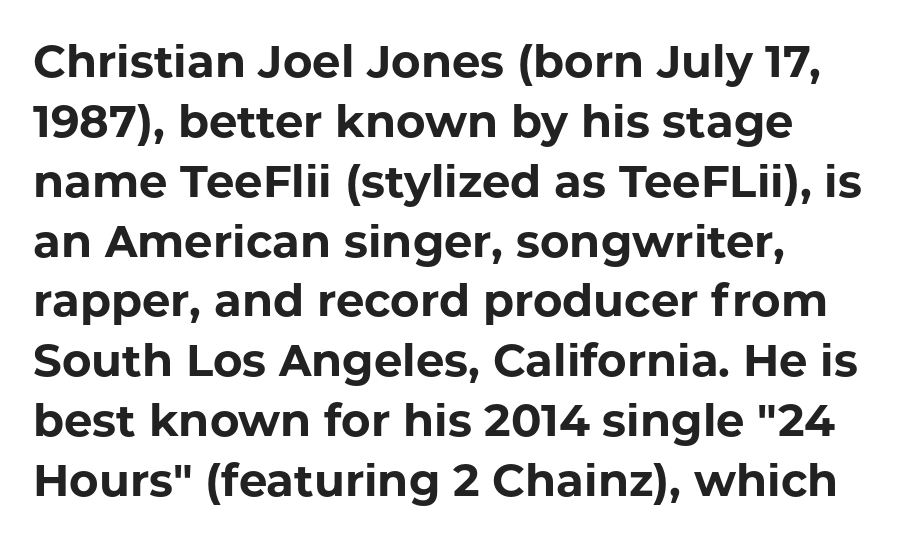
{"serif": "no", "italic": "no", "bold": "yes", "weight": "bold", "width": "normal", "stroke_contrast": "low", "x_height": "medium", "monospaced": "no", "underline": "no", "align": "left", "line_spacing": "normal", "line_spacing_ratio": 1.33, "letter_spacing": "normal", "letter_spacing_em": 0.0, "glyph_px": 45}
